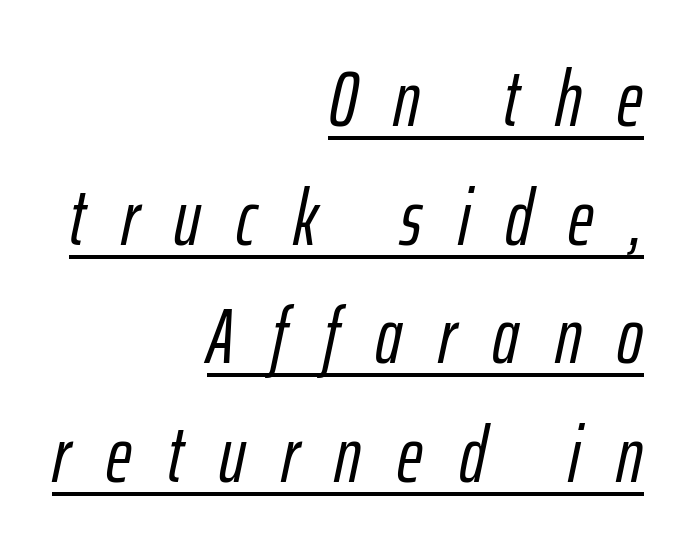
The image shows 78 px condensed type, italic (leaning right); set right-aligned, normal line spacing (1.52x), unusually wide letter spacing (+0.46 em), underlined; low stroke contrast and a medium x-height.
